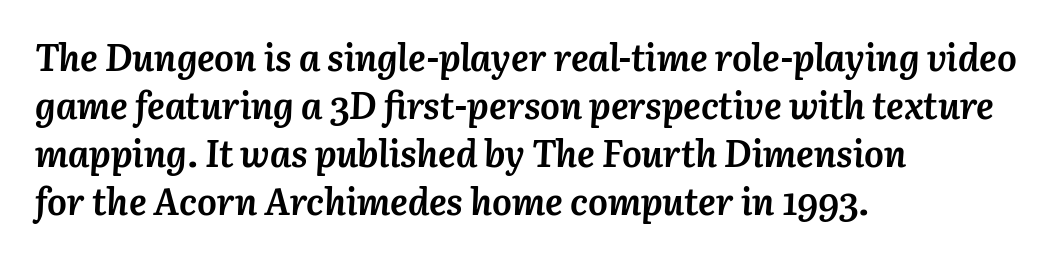
{"italic": "yes", "lean": "right", "slant_degrees": 3, "bold": "yes", "weight": "semibold", "width": "normal", "stroke_contrast": "medium", "x_height": "medium", "monospaced": "no", "underline": "no", "align": "left", "line_spacing": "normal", "line_spacing_ratio": 1.3, "letter_spacing": "normal", "letter_spacing_em": 0.0, "glyph_px": 37}
